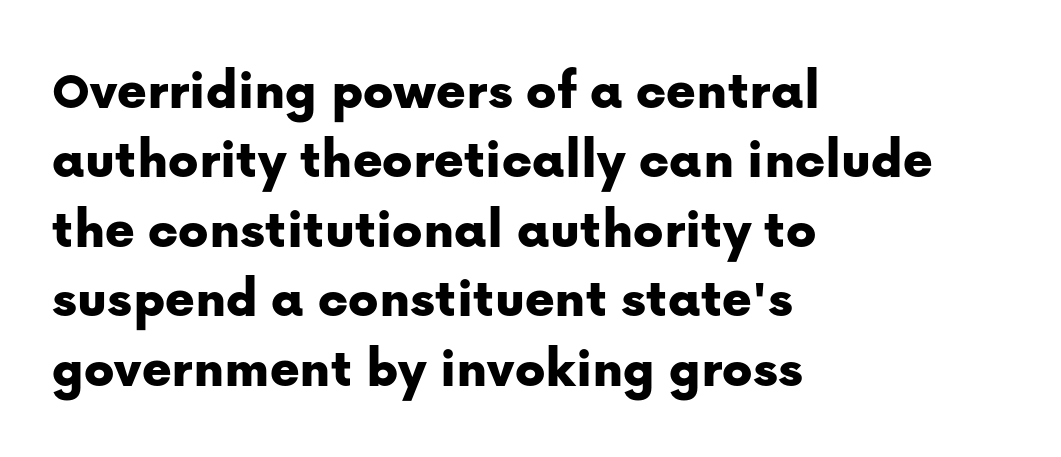
Q: Is the text italic (slanted)? A: No, it is upright.
Q: Is the typeface a serif or a sans-serif typeface? A: Sans-serif.
Q: Is the text underlined? A: No.
Q: How is the paragraph aligned? A: Left-aligned.
Q: Is the spacing between letters normal or unusually wide? A: Normal.
Q: Width (condensed, normal, or wide)? A: Normal.
Q: Stroke contrast? A: Low.
Q: x-height? A: Medium.
Q: Monospaced? A: No.
